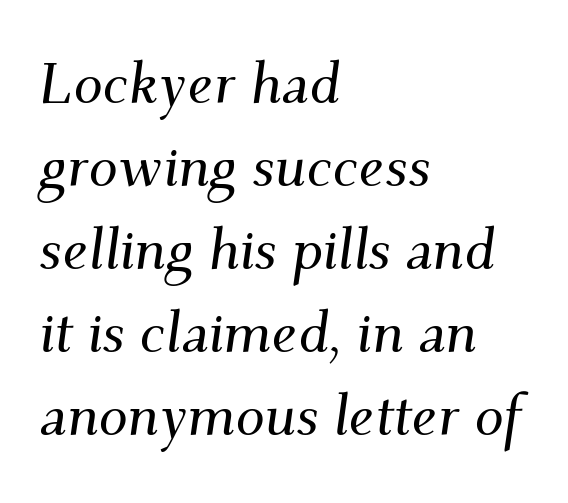
{"serif": "yes", "italic": "yes", "lean": "right", "slant_degrees": 9, "width": "normal", "stroke_contrast": "medium", "x_height": "small", "monospaced": "no", "underline": "no", "align": "left", "line_spacing": "normal", "line_spacing_ratio": 1.43, "letter_spacing": "normal", "letter_spacing_em": 0.0, "glyph_px": 58}
